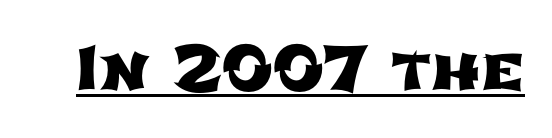
{"serif": "no", "width": "wide", "stroke_contrast": "low", "x_height": "medium", "monospaced": "no", "underline": "yes", "letter_spacing": "normal", "letter_spacing_em": 0.0, "glyph_px": 61}
